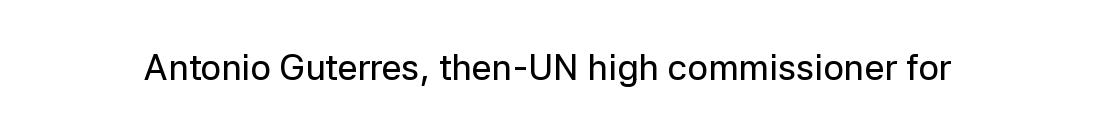
You could not count columns in this text — the font is proportionally spaced. This is roman type, the default non-slanted kind. Short note: letters normally spaced. Clear beneath every line of the passage. Font category for this specimen: sans-serif.
